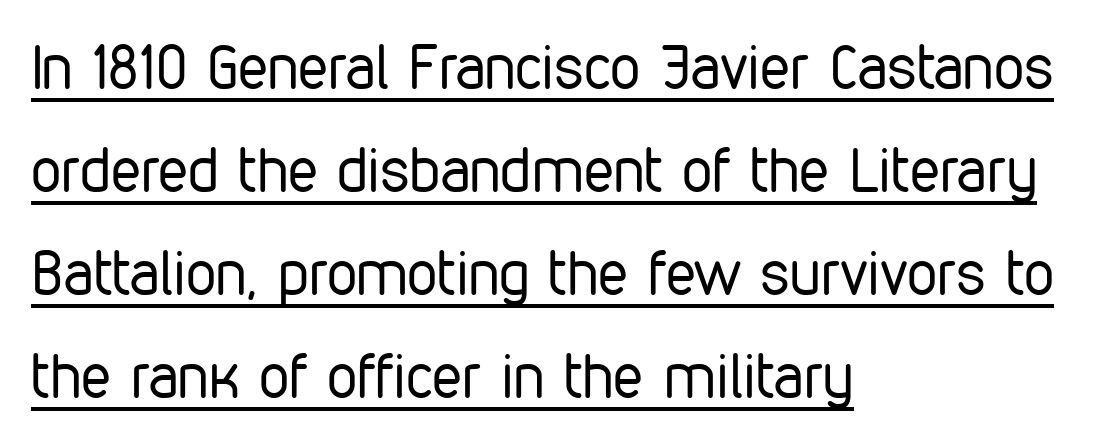
{"serif": "no", "italic": "no", "bold": "no", "weight": "regular", "width": "condensed", "stroke_contrast": "low", "x_height": "medium", "monospaced": "no", "underline": "yes", "align": "left", "line_spacing": "normal", "line_spacing_ratio": 1.69, "letter_spacing": "normal", "letter_spacing_em": 0.0, "glyph_px": 61}
